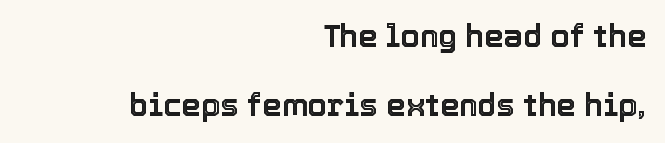
The image shows 31 px text type, upright; set right-aligned, loose line spacing (2.23x), normal letter spacing, not underlined; a medium x-height.
